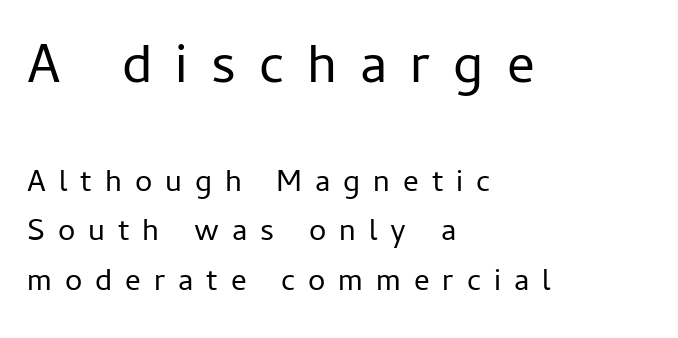
The image shows 55 px regular-weight sans-serif type, upright; set left-aligned, normal line spacing (1.61x), unusually wide letter spacing (+0.42 em), not underlined; the first (top) block is 1.77x larger; low stroke contrast and a medium x-height.
